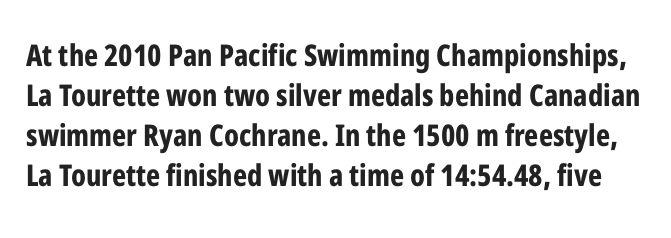
{"serif": "no", "italic": "no", "bold": "yes", "weight": "bold", "width": "condensed", "stroke_contrast": "low", "x_height": "medium", "monospaced": "no", "underline": "no", "line_spacing": "normal", "line_spacing_ratio": 1.33, "letter_spacing": "normal", "letter_spacing_em": 0.0, "glyph_px": 30}
